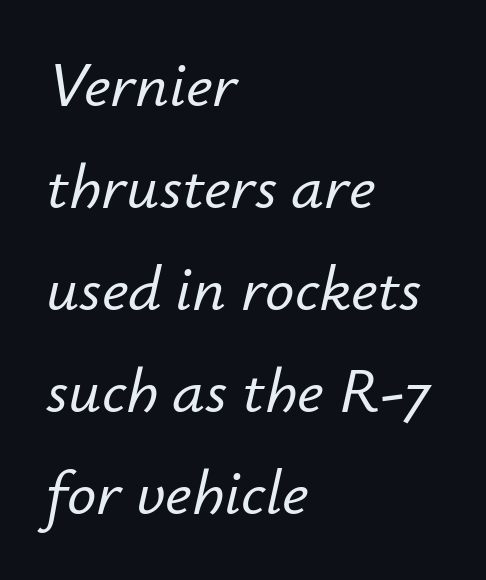
{"italic": "yes", "lean": "right", "slant_degrees": 12, "width": "normal", "stroke_contrast": "low", "x_height": "small", "monospaced": "no", "underline": "no", "align": "left", "line_spacing": "normal", "line_spacing_ratio": 1.57, "letter_spacing": "normal", "letter_spacing_em": 0.0, "glyph_px": 65}
